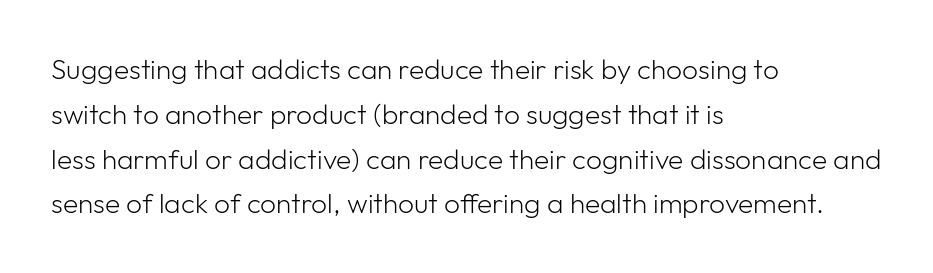
{"serif": "no", "italic": "no", "bold": "no", "weight": "light", "width": "normal", "stroke_contrast": "low", "x_height": "medium", "monospaced": "no", "underline": "no", "align": "left", "line_spacing": "normal", "line_spacing_ratio": 1.6, "letter_spacing": "normal", "letter_spacing_em": 0.0, "glyph_px": 28}
